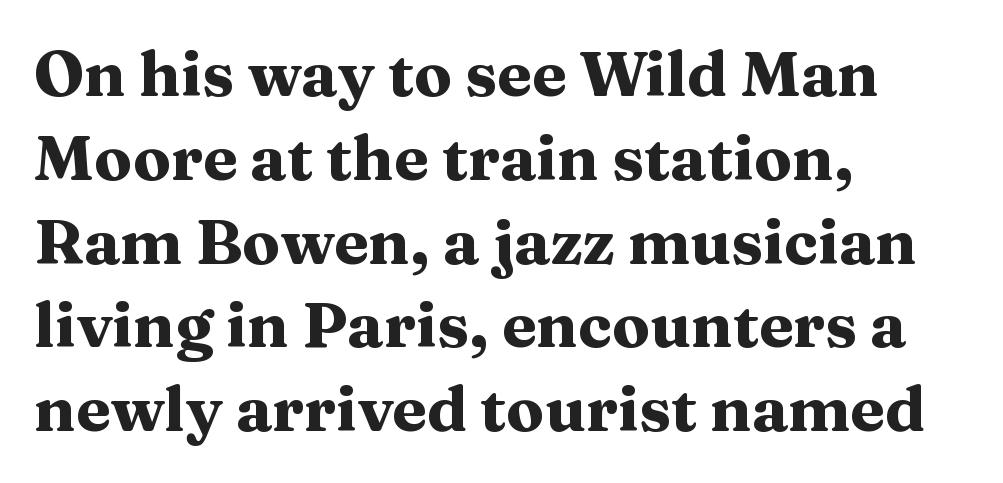
Q: Is the text bold? A: Yes.
Q: Is the text italic (slanted)? A: No, it is upright.
Q: Is the typeface a serif or a sans-serif typeface? A: Serif.
Q: Is the text underlined? A: No.
Q: How is the paragraph aligned? A: Left-aligned.
Q: Is the spacing between letters normal or unusually wide? A: Normal.
Q: Is the spacing between lines tight, normal or loose? A: Normal.
Q: Width (condensed, normal, or wide)? A: Wide.
Q: Stroke contrast? A: Medium.
Q: x-height? A: Medium.
Q: Monospaced? A: No.
